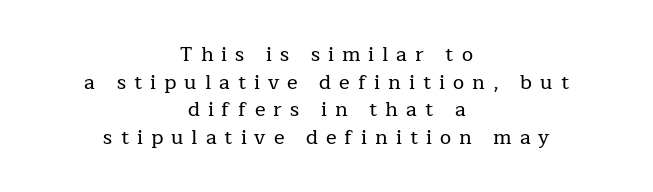
The image shows 20 px text type, upright; set centered, normal line spacing (1.38x), unusually wide letter spacing (+0.4 em), not underlined.
